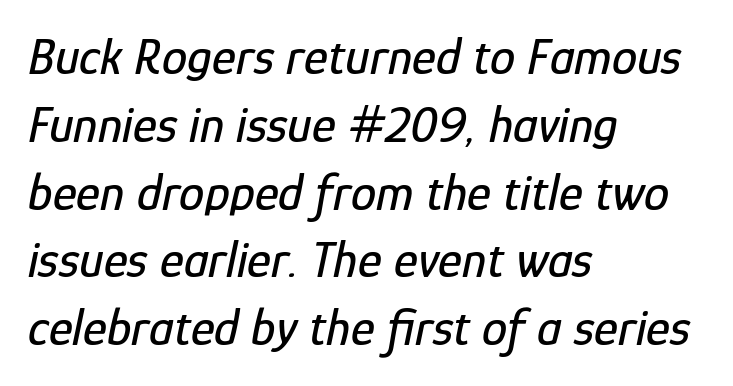
{"italic": "yes", "lean": "right", "slant_degrees": 12, "width": "condensed", "stroke_contrast": "low", "x_height": "medium", "monospaced": "no", "underline": "no", "align": "left", "line_spacing": "normal", "line_spacing_ratio": 1.33, "letter_spacing": "normal", "letter_spacing_em": 0.0, "glyph_px": 51}
